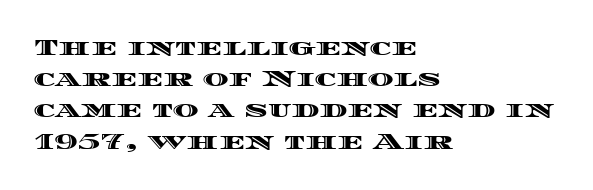
The image shows 22 px text type, upright; set left-aligned, normal line spacing (1.42x), normal letter spacing, not underlined.
